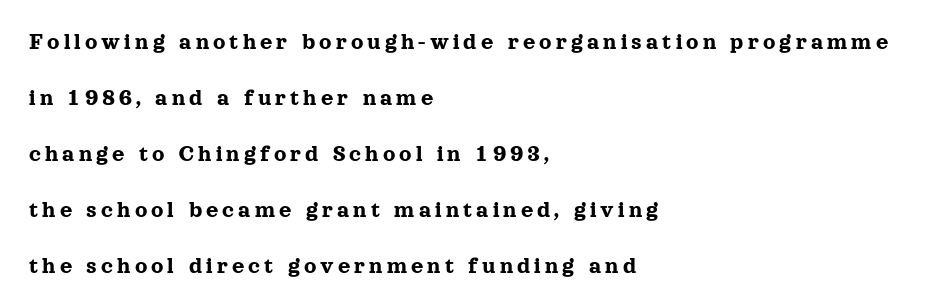
The image shows 24 px text type, upright; set left-aligned, loose line spacing (2.33x), not underlined.
